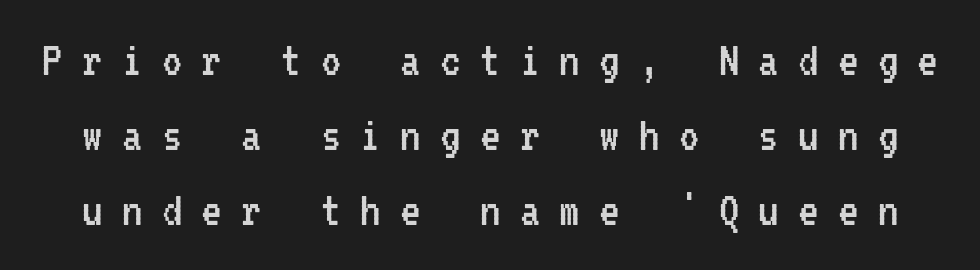
{"serif": "no", "italic": "no", "bold": "no", "weight": "regular", "width": "condensed", "stroke_contrast": "low", "x_height": "medium", "monospaced": "yes", "underline": "no", "line_spacing": "normal", "line_spacing_ratio": 1.47, "letter_spacing": "wide", "letter_spacing_em": 0.38, "glyph_px": 51}
